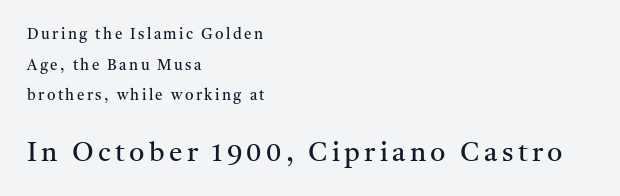
Any mark beneath the type? The region is blank. Stems and bowls with no extra thickness — not bold. The rendering enlarges the type as you move from the upper chunk to the lower. Layout note: lines flush left.
